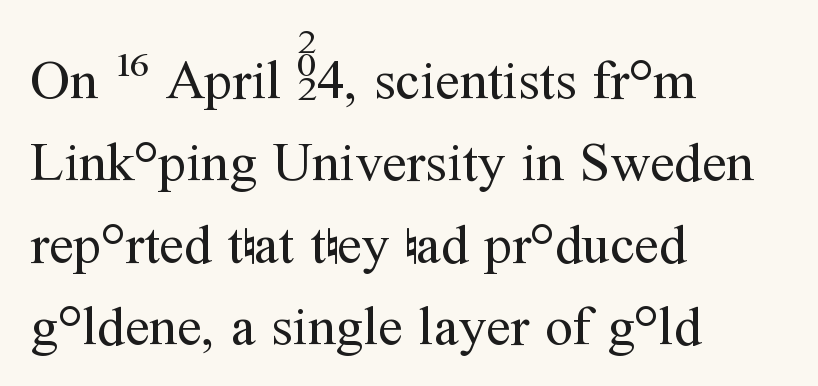
Q: Is the text bold? A: No.
Q: Is the text italic (slanted)? A: No, it is upright.
Q: Is the typeface a serif or a sans-serif typeface? A: Serif.
Q: Is the text underlined? A: No.
Q: How is the paragraph aligned? A: Left-aligned.
Q: Is the spacing between letters normal or unusually wide? A: Normal.
Q: Is the spacing between lines tight, normal or loose? A: Normal.
Q: Width (condensed, normal, or wide)? A: Normal.
Q: Stroke contrast? A: Medium.
Q: x-height? A: Medium.
Q: Monospaced? A: No.
